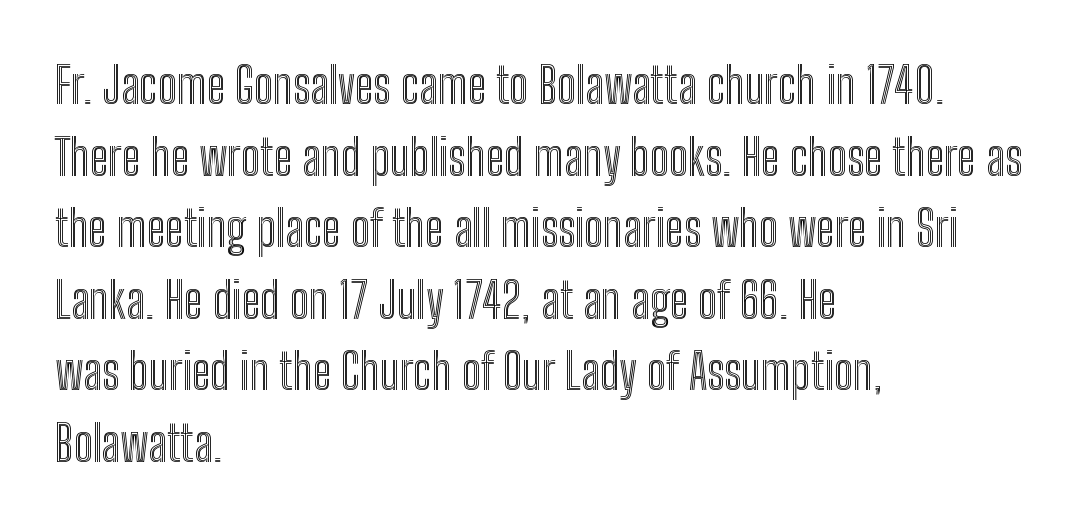
The gap between lines stays unmarked. Line spacing here is normal. This is the regular roman posture of the typeface. Standard letterfit; no display-style spreading of the glyphs. Horizontally, the lines are justified to the leading edge only.
